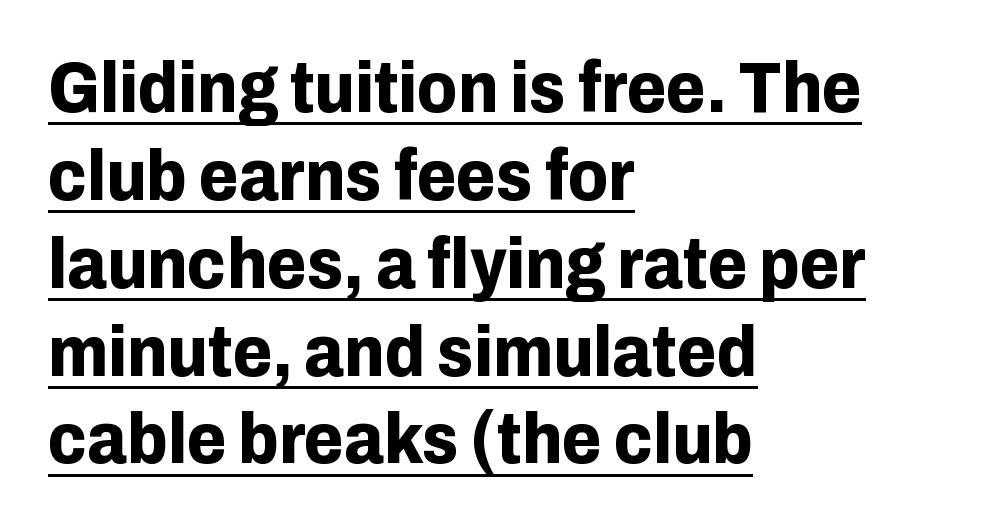
The image shows 72 px bold sans-serif type, upright; set left-aligned, line spacing 1.22x, normal letter spacing, underlined; low stroke contrast and a medium x-height.
